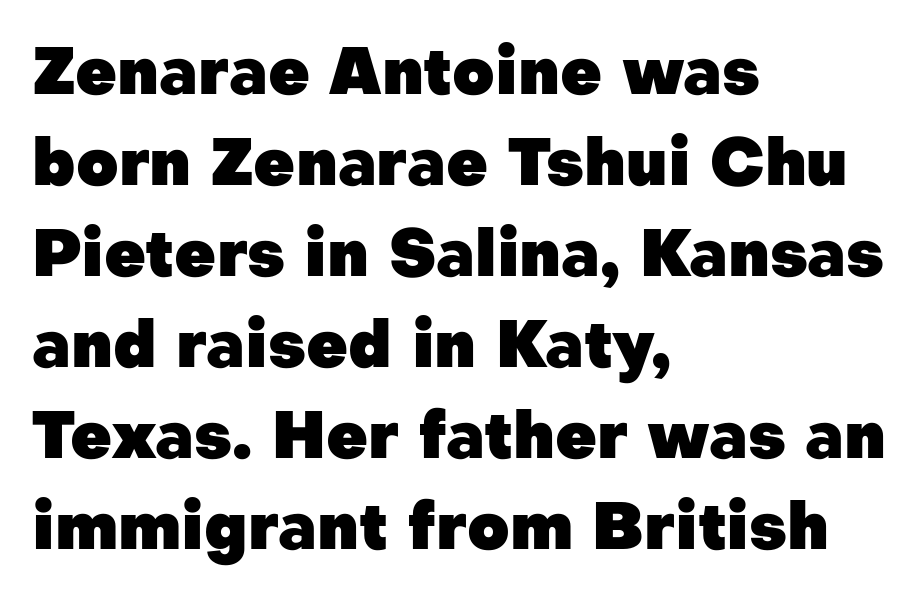
Line starts are locked; line ends wander. This sample uses a sans-serif face. Tracking value appears to be zero — textbook default spacing. Check the space under the baseline: it is left empty.
